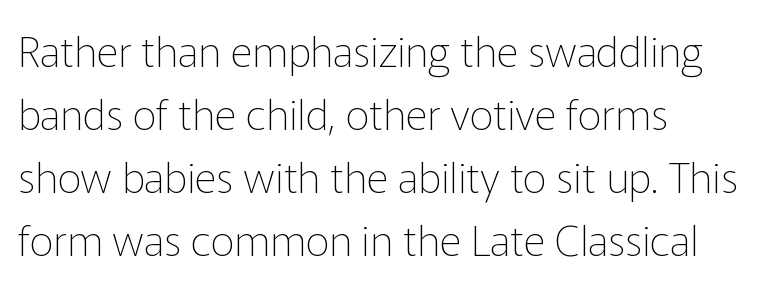
{"serif": "no", "italic": "no", "bold": "no", "weight": "thin", "width": "normal", "stroke_contrast": "low", "x_height": "medium", "monospaced": "no", "underline": "no", "align": "left", "line_spacing": "normal", "line_spacing_ratio": 1.5, "letter_spacing": "normal", "letter_spacing_em": 0.0, "glyph_px": 42}
